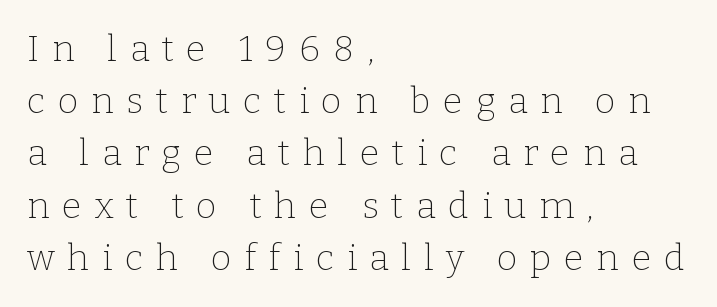
Q: Is the text bold? A: No.
Q: Is the text italic (slanted)? A: No, it is upright.
Q: Is the typeface a serif or a sans-serif typeface? A: Serif.
Q: Is the text underlined? A: No.
Q: How is the paragraph aligned? A: Left-aligned.
Q: Is the spacing between letters normal or unusually wide? A: Unusually wide.
Q: Is the spacing between lines tight, normal or loose? A: Normal.
Q: Width (condensed, normal, or wide)? A: Normal.
Q: Stroke contrast? A: Low.
Q: x-height? A: Medium.
Q: Monospaced? A: No.
